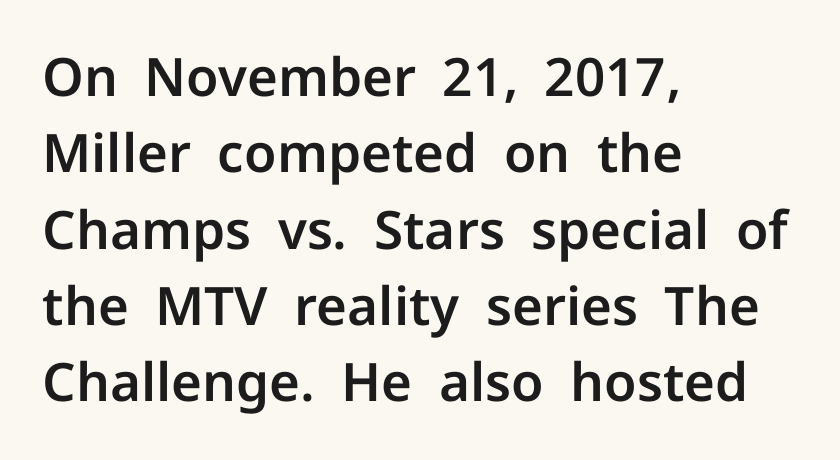
{"serif": "no", "italic": "no", "width": "normal", "stroke_contrast": "low", "x_height": "medium", "monospaced": "no", "underline": "no", "align": "left", "line_spacing": "normal", "line_spacing_ratio": 1.44, "letter_spacing": "normal", "letter_spacing_em": 0.0, "glyph_px": 53}
